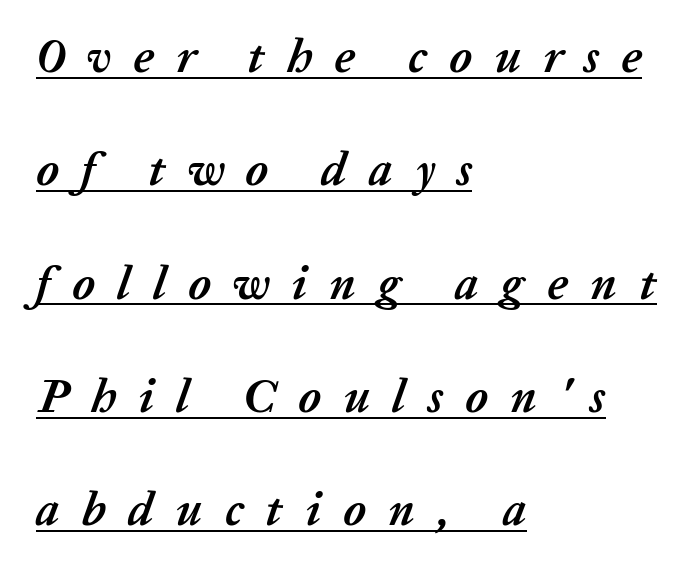
Q: Is the text bold? A: Yes.
Q: Is the text italic (slanted)? A: Yes, it leans right by about 20 degrees.
Q: Is the text underlined? A: Yes.
Q: How is the paragraph aligned? A: Left-aligned.
Q: Is the spacing between letters normal or unusually wide? A: Unusually wide.
Q: Is the spacing between lines tight, normal or loose? A: Loose.
Q: Width (condensed, normal, or wide)? A: Normal.
Q: Stroke contrast? A: Low.
Q: x-height? A: Medium.
Q: Monospaced? A: No.
